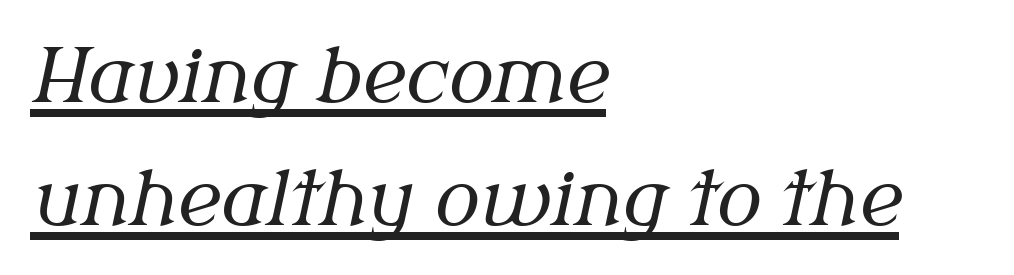
The image shows 75 px regular-weight serif type, italic (leaning right); set left-aligned, normal line spacing (1.64x), normal letter spacing, underlined; medium stroke contrast and a medium x-height.
